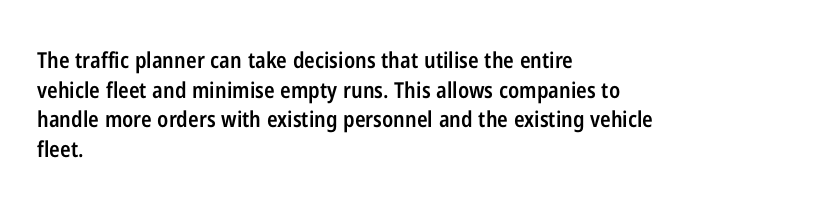
The image shows 22 px text type, upright; set left-aligned, normal line spacing (1.35x), normal letter spacing, not underlined.
